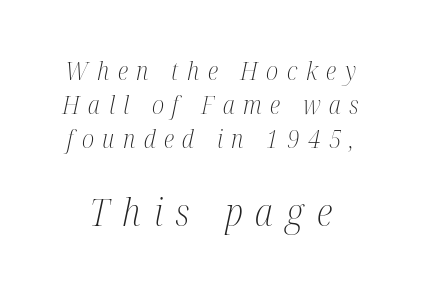
{"serif": "yes", "italic": "yes", "lean": "right", "slant_degrees": 12, "bold": "no", "weight": "light", "width": "condensed", "stroke_contrast": "medium", "x_height": "medium", "monospaced": "no", "underline": "no", "line_spacing": "normal", "line_spacing_ratio": 1.36, "letter_spacing": "wide", "letter_spacing_em": 0.34, "larger_block": "second", "size_ratio": 1.52, "glyph_px": 38}
